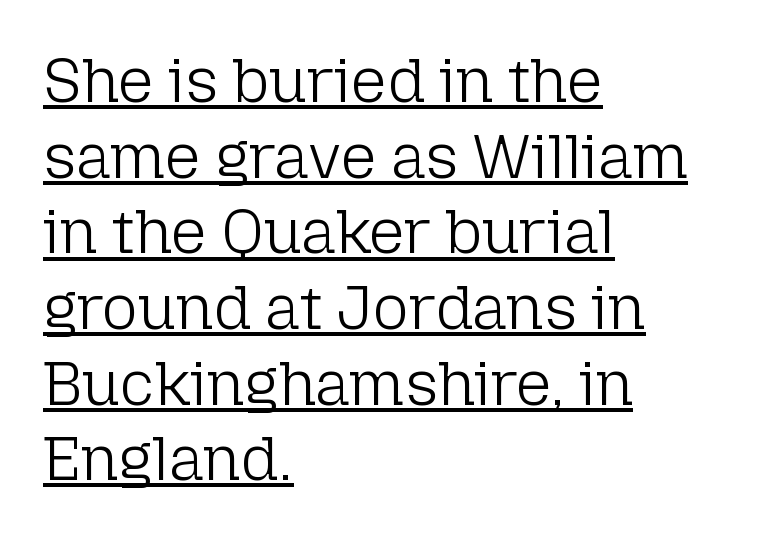
Underline: present. A typesetter would call this proportional, since set widths differ per character. The face looks like a standard text weight, possibly lighter. Every row of glyphs begins at an identical x-position on the left. Look at the tracking — it's just the regular setting, nothing added.
